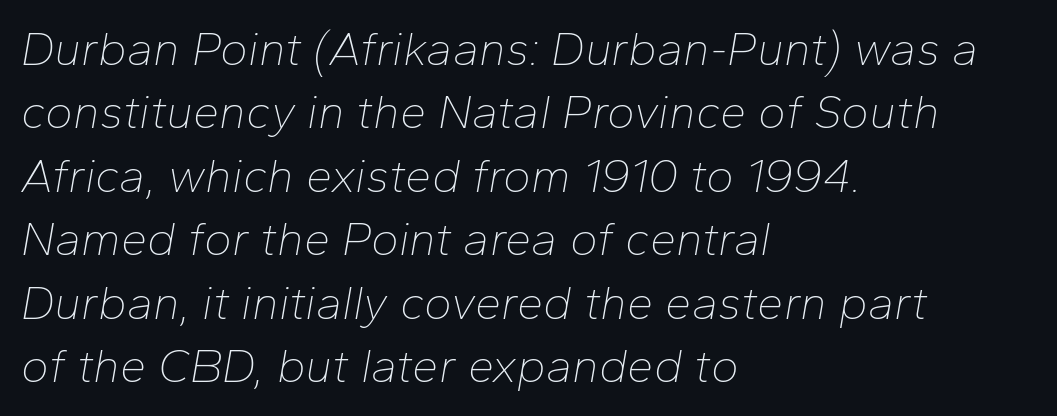
Q: Is the text bold? A: No.
Q: Is the text italic (slanted)? A: Yes, it leans right by about 10 degrees.
Q: Is the text underlined? A: No.
Q: How is the paragraph aligned? A: Left-aligned.
Q: Is the spacing between letters normal or unusually wide? A: Normal.
Q: Is the spacing between lines tight, normal or loose? A: Normal.
Q: Width (condensed, normal, or wide)? A: Normal.
Q: Stroke contrast? A: Low.
Q: x-height? A: Medium.
Q: Monospaced? A: No.
